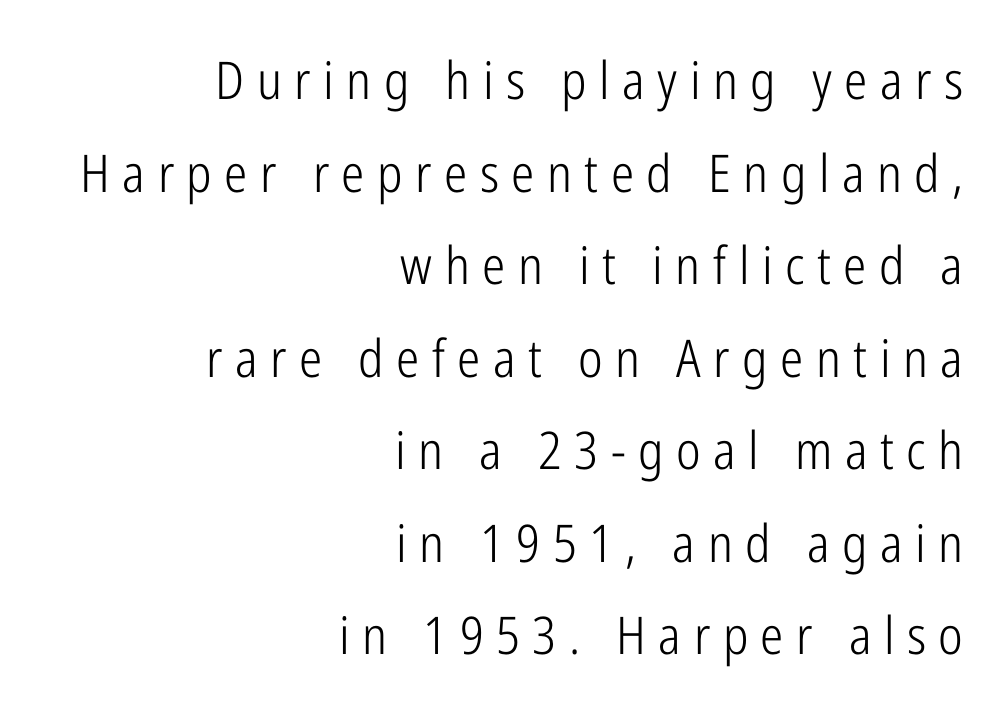
Grotesque or geometric, the face here clearly has no serifs. The area under the type is left untouched. Counters stay open thanks to moderate or lighter strokes. Leftover space on each line is placed entirely before the opening word. Is this a fixed-width face? No — the glyphs have proportional, varying widths. Unlike italic type, these characters show no tilt at all.
